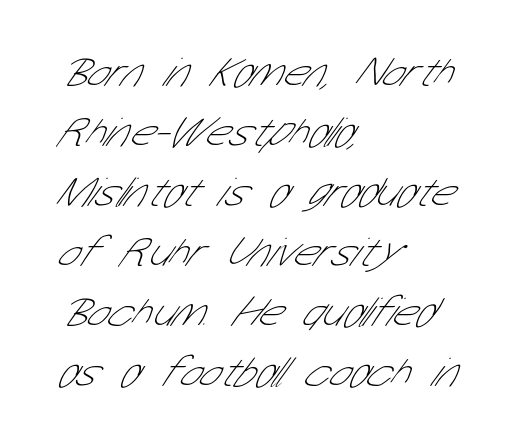
{"serif": "no", "bold": "no", "weight": "thin", "width": "condensed", "stroke_contrast": "low", "x_height": "medium", "monospaced": "no", "underline": "no", "align": "left", "line_spacing": "normal", "line_spacing_ratio": 1.43, "letter_spacing": "normal", "letter_spacing_em": 0.0, "glyph_px": 42}
